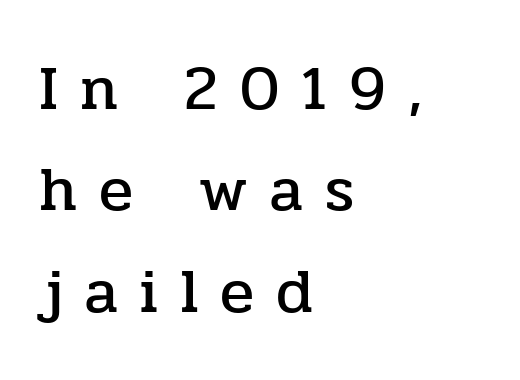
The vertical gap from one line to the next is medium. The string is rendered with underlining switched off. A typesetter would label this face a serif. The lettering stays uniformly vertical, giving the passage a roman look.
